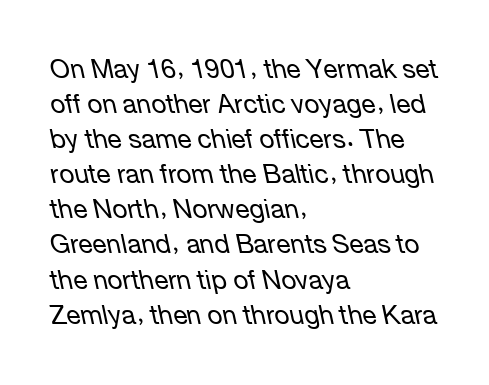
Compared with typical paragraphs, the rows here are spaced about the same. No heavy texture on the line: the type isn't bold. The axis of the letterforms is tilted away from vertical. In terms of letterspacing, this is plain default setting. Bare-footed words on every line. Visually the block forms a straight wall on the left and a jagged coastline on the right.
